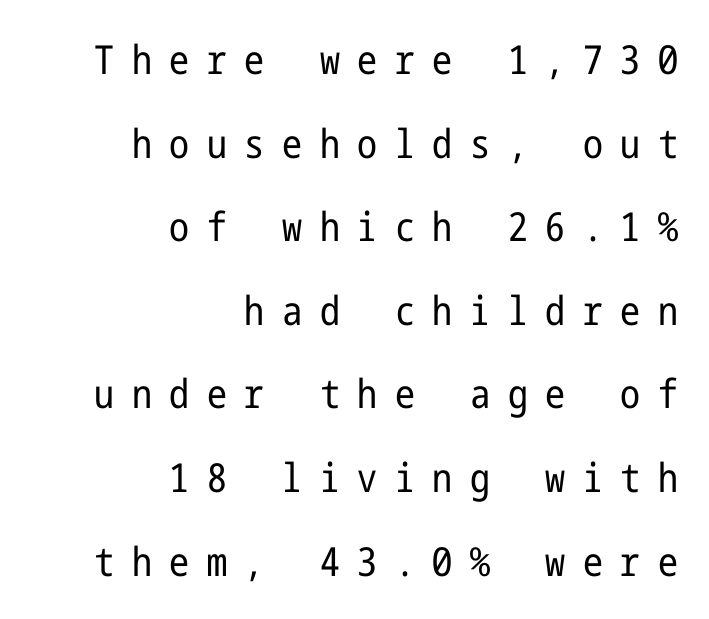
Stroke mass is kept to a normal reading level or below. No feet cap the strokes, marking this as sans-serif type. Posture: upright roman. Right-aligned paragraph, ragged on the left. Beneath every word, the page is bare.
